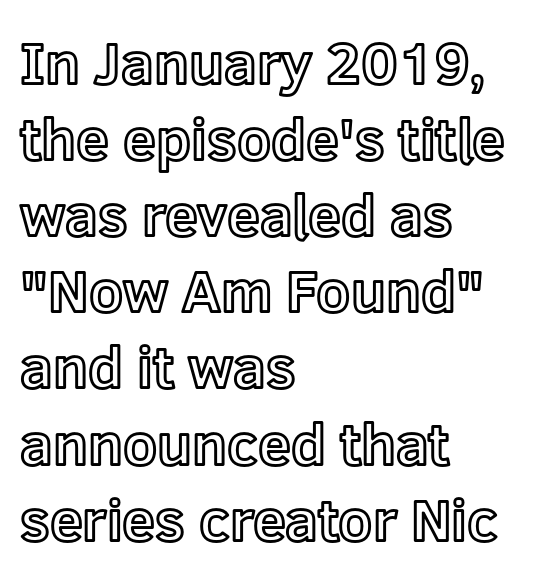
The image shows 59 px text type, upright; set left-aligned, normal line spacing (1.29x), normal letter spacing, not underlined; a medium x-height.
